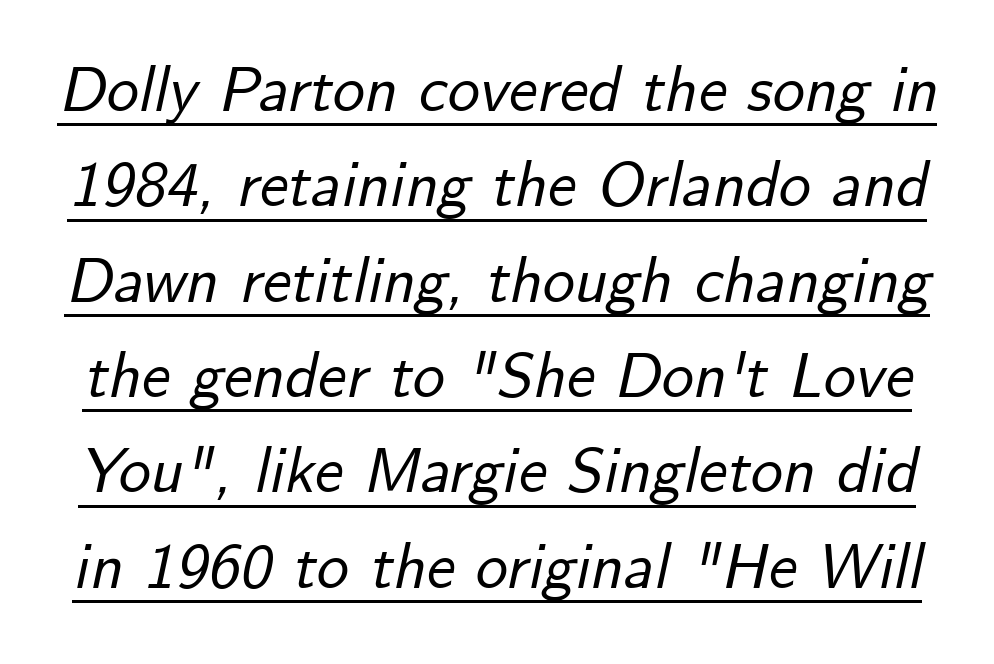
The image shows 64 px text type, italic (leaning right); set normal line spacing (1.49x), normal letter spacing, underlined; low stroke contrast and a small x-height.
